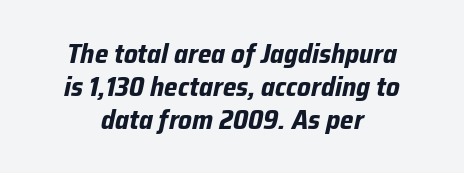
Horizontally, the lines are justified to the midpoint only. The glyphs are unaccompanied by any horizontal stroke below them. Does extra space separate the letters? No, they use regular spacing. Bold? Absolutely — the strokes are thick and heavy. The lettering tilts uniformly, giving the passage an italic look.
